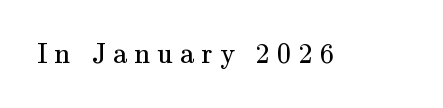
Q: Is the text bold? A: No.
Q: Is the text italic (slanted)? A: No, it is upright.
Q: Is the typeface a serif or a sans-serif typeface? A: Serif.
Q: Is the text underlined? A: No.
Q: Is the spacing between letters normal or unusually wide? A: Unusually wide.
Q: Width (condensed, normal, or wide)? A: Normal.
Q: Stroke contrast? A: Medium.
Q: x-height? A: Small.
Q: Monospaced? A: No.
